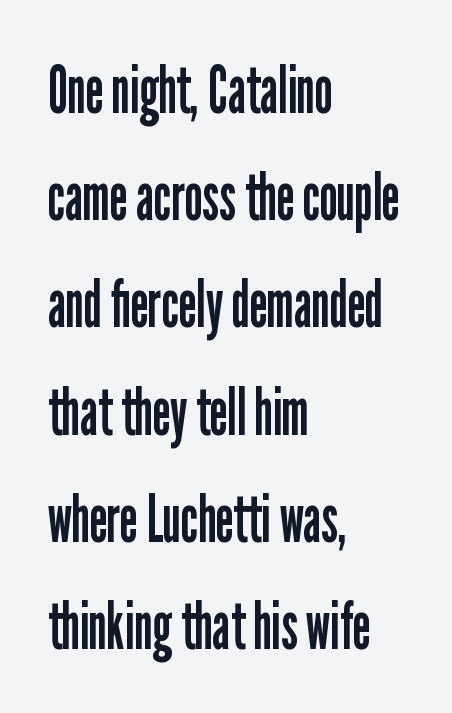
{"serif": "no", "italic": "no", "bold": "no", "weight": "regular", "width": "condensed", "stroke_contrast": "low", "x_height": "medium", "monospaced": "no", "underline": "no", "align": "left", "line_spacing": "normal", "line_spacing_ratio": 1.6, "letter_spacing": "normal", "letter_spacing_em": 0.0, "glyph_px": 67}
